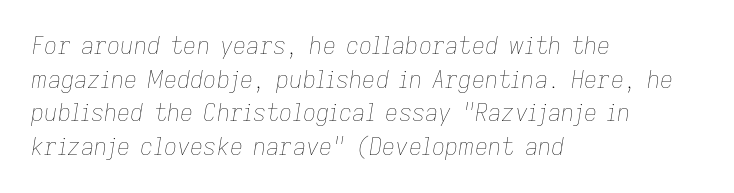
Tracking here is standard; glyphs follow each other at the usual distance. A normal amount of white space separates one row of letters from the next. A typesetter would mark this as italic. The lines are quadded left.
